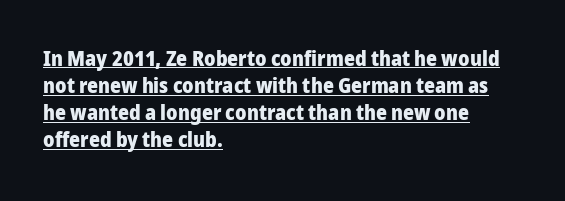
The image shows 21 px bold type, upright; set left-aligned, normal line spacing (1.29x), normal letter spacing, underlined.
